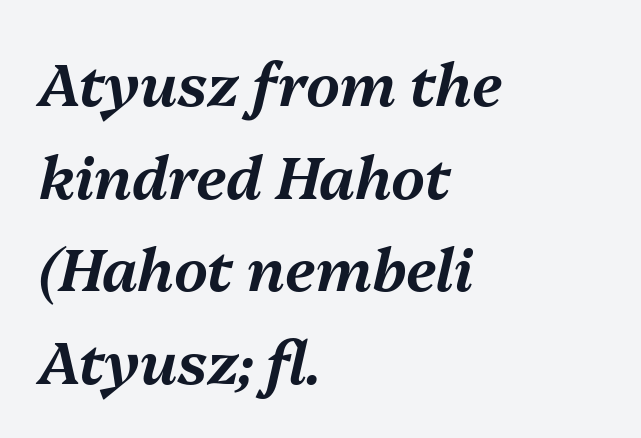
{"italic": "yes", "lean": "right", "slant_degrees": 13, "width": "normal", "stroke_contrast": "medium", "x_height": "medium", "monospaced": "no", "underline": "no", "align": "left", "line_spacing": "normal", "line_spacing_ratio": 1.57, "letter_spacing": "normal", "letter_spacing_em": 0.0, "glyph_px": 59}
